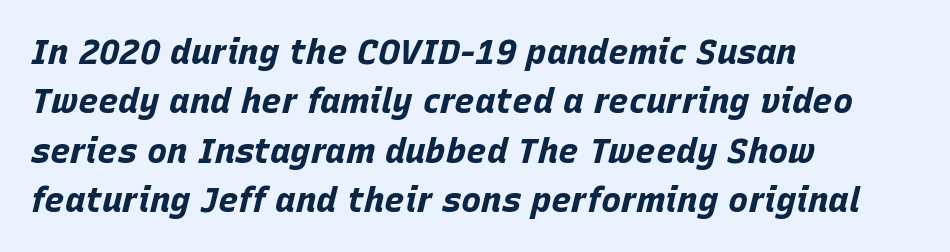
Strong, thick strokes mark this as bold type. The rendering anchors every line to the left-hand side. Here the designer chose a conventional face with non-uniform glyph widths. You can tell it's italic because the verticals aren't actually vertical. The passage shown is not underscored anywhere. The face used here is rendered with its standard letterfit.
